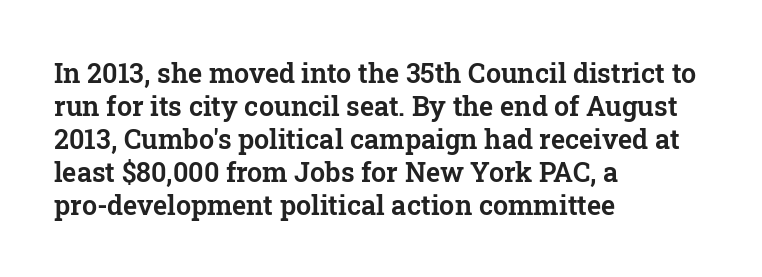
No extra tracking has been applied to these lines. Check the space under the baseline: it is left empty. The font's upright variant was chosen for this text. Casual observation: everything's shoved over to the left.
